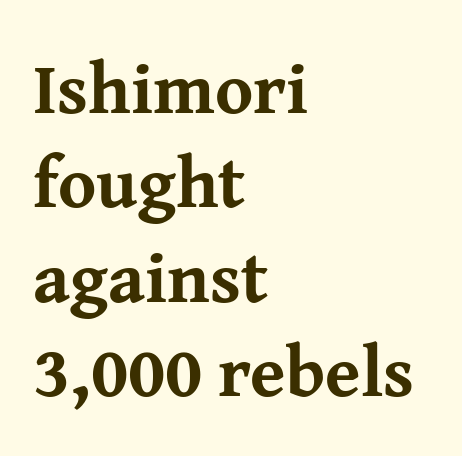
Here the designer chose a conventional face with non-uniform glyph widths. Check the space under the baseline: it is left empty. This is the regular roman posture of the typeface. A dark, heavy texture on the line: the type is bold. The font family rendered here belongs to the serif group.
